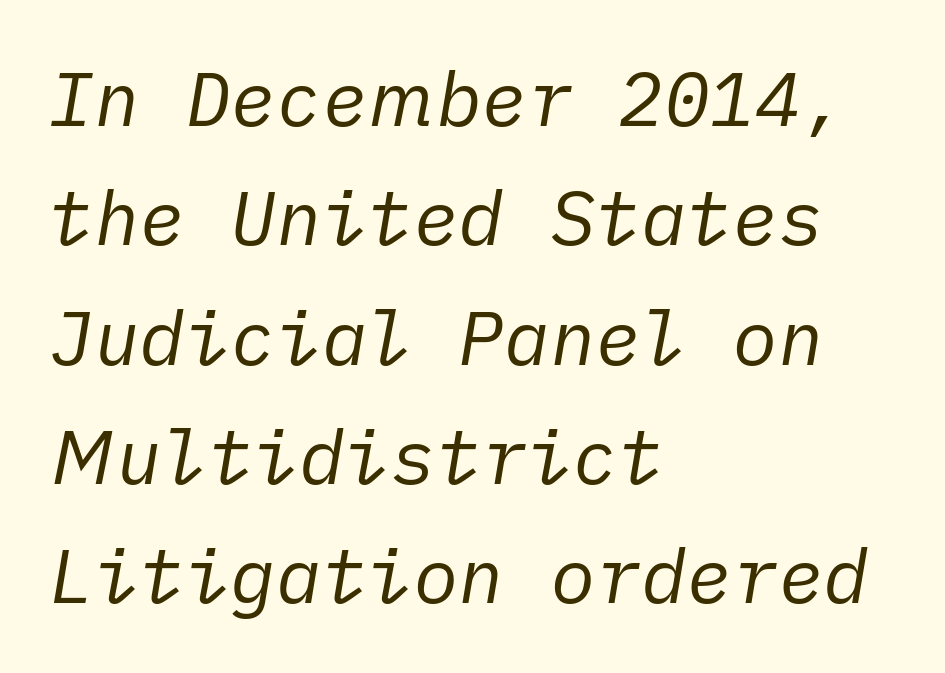
The image shows 76 px regular-weight type, italic (leaning right); set left-aligned, normal line spacing (1.57x), normal letter spacing, not underlined; low stroke contrast and a medium x-height.
